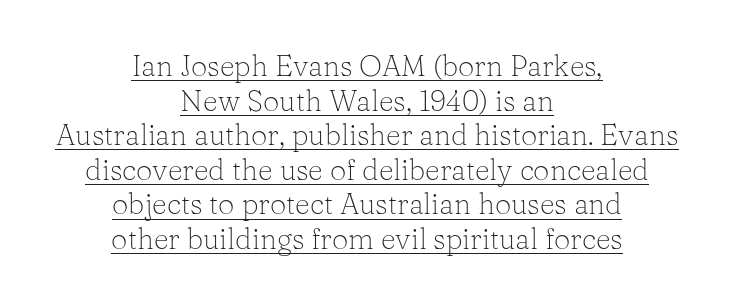
The image shows 29 px light serif type, upright; set centered, line spacing 1.19x, normal letter spacing, underlined; low stroke contrast and a medium x-height.
